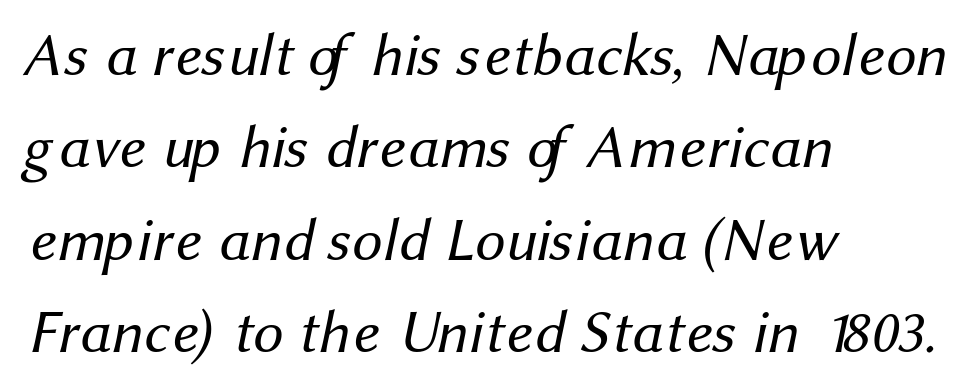
{"serif": "no", "bold": "no", "weight": "regular", "width": "normal", "stroke_contrast": "medium", "x_height": "medium", "monospaced": "no", "underline": "no", "align": "left", "line_spacing": "normal", "line_spacing_ratio": 1.54, "letter_spacing": "normal", "letter_spacing_em": 0.0, "glyph_px": 60}
